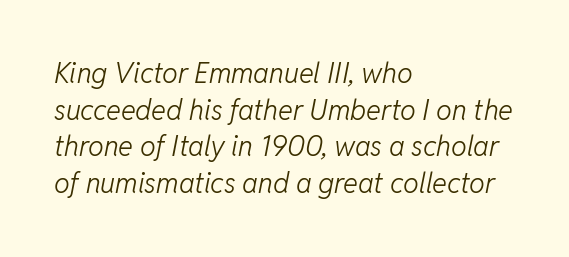
The image shows 28 px light type, italic (leaning right); set left-aligned, normal line spacing (1.31x), normal letter spacing, not underlined; low stroke contrast and a medium x-height.
